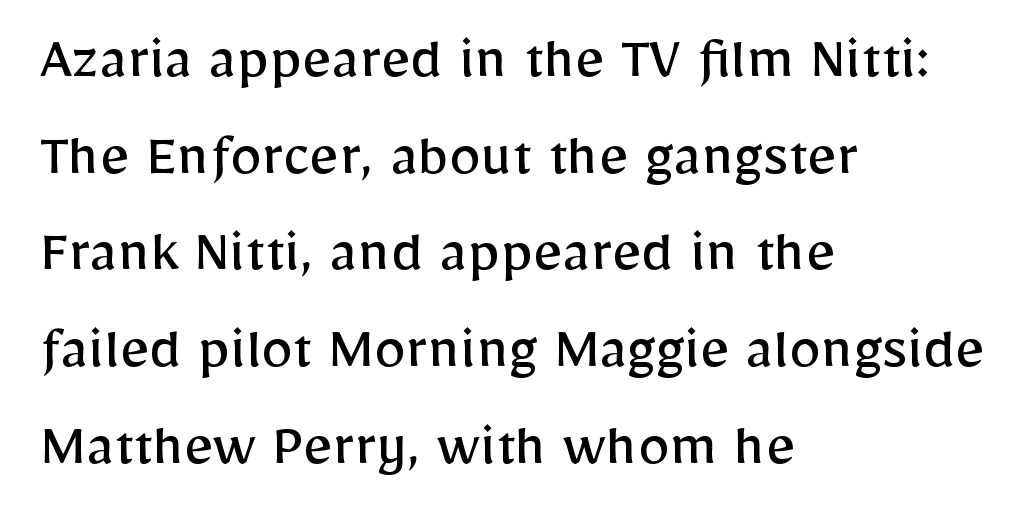
Q: Is the text bold? A: No.
Q: Is the text italic (slanted)? A: No, it is upright.
Q: Is the typeface a serif or a sans-serif typeface? A: Sans-serif.
Q: Is the text underlined? A: No.
Q: How is the paragraph aligned? A: Left-aligned.
Q: Is the spacing between letters normal or unusually wide? A: Normal.
Q: Is the spacing between lines tight, normal or loose? A: Normal.
Q: Width (condensed, normal, or wide)? A: Normal.
Q: Stroke contrast? A: Low.
Q: x-height? A: Medium.
Q: Monospaced? A: No.
